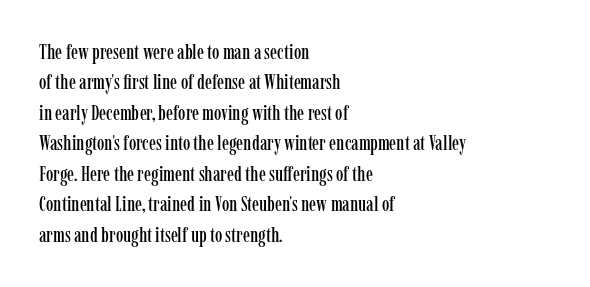
The image shows 21 px text type, upright; set left-aligned, normal line spacing (1.45x), normal letter spacing, not underlined.
